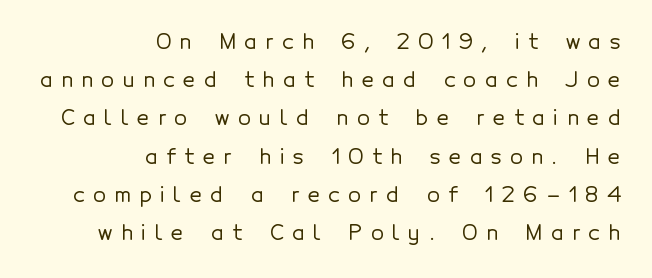
Every stem runs plumb, perpendicular to the baseline. Reading down the block, your eye finds every line finishing at a fixed right position. Is the letter spacing exaggerated? Yes — the characters are pushed far apart. No word sits above an underline.
